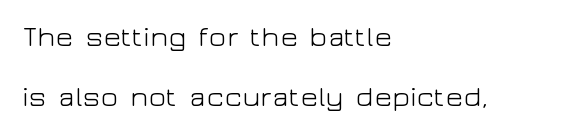
A typesetter would call this proportional, since set widths differ per character. Grotesque or geometric, the face here clearly has no serifs. The type sits square on the baseline with zero lean. The type is set solid horizontally, with unmodified tracking.
